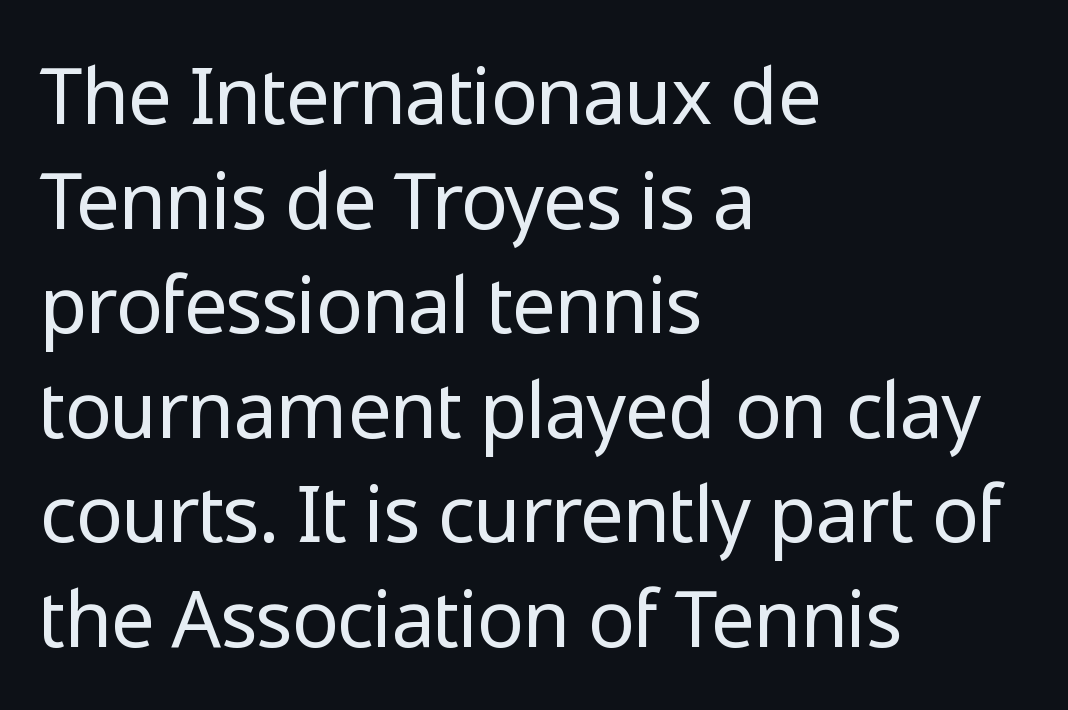
Q: Is the text bold? A: No.
Q: Is the text italic (slanted)? A: No, it is upright.
Q: Is the typeface a serif or a sans-serif typeface? A: Sans-serif.
Q: Is the text underlined? A: No.
Q: How is the paragraph aligned? A: Left-aligned.
Q: Is the spacing between letters normal or unusually wide? A: Normal.
Q: Is the spacing between lines tight, normal or loose? A: Normal.
Q: Width (condensed, normal, or wide)? A: Normal.
Q: Stroke contrast? A: Low.
Q: x-height? A: Medium.
Q: Monospaced? A: No.
